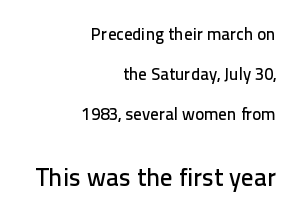
The image shows 25 px text type, upright; set right-aligned, loose line spacing (2.36x), normal letter spacing, not underlined; the second (bottom) block is 1.47x larger.
